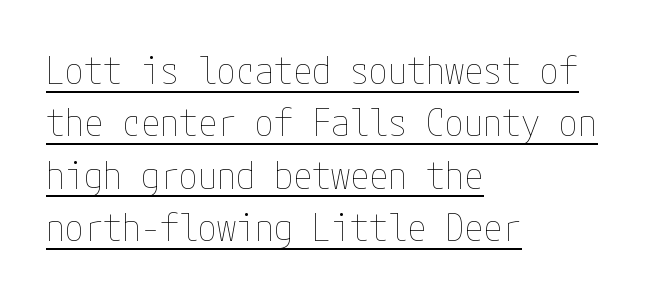
{"italic": "no", "bold": "no", "weight": "thin", "width": "condensed", "stroke_contrast": "low", "x_height": "medium", "underline": "yes", "align": "left", "line_spacing": "normal", "line_spacing_ratio": 1.38, "letter_spacing": "normal", "letter_spacing_em": 0.0, "glyph_px": 38}
